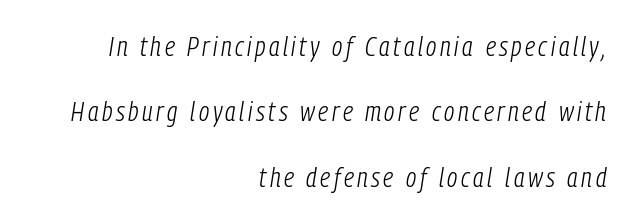
Q: Is the text bold? A: No.
Q: Is the text italic (slanted)? A: Yes, it leans right by about 9 degrees.
Q: Is the text underlined? A: No.
Q: How is the paragraph aligned? A: Right-aligned.
Q: Is the spacing between lines tight, normal or loose? A: Loose.
